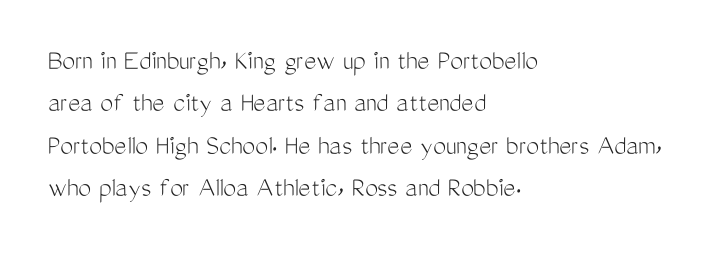
{"serif": "no", "italic": "no", "bold": "no", "weight": "light", "width": "condensed", "stroke_contrast": "medium", "x_height": "medium", "monospaced": "no", "underline": "no", "align": "left", "line_spacing": "normal", "line_spacing_ratio": 1.46, "letter_spacing": "normal", "letter_spacing_em": 0.0, "glyph_px": 29}
